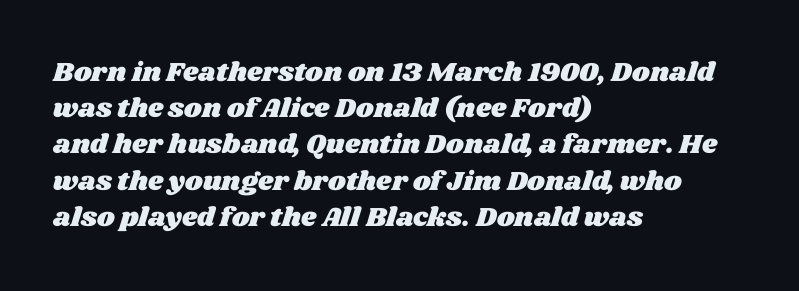
Q: Is the text underlined? A: No.
Q: How is the paragraph aligned? A: Left-aligned.
Q: Is the spacing between letters normal or unusually wide? A: Normal.
Q: Is the spacing between lines tight, normal or loose? A: Normal.
